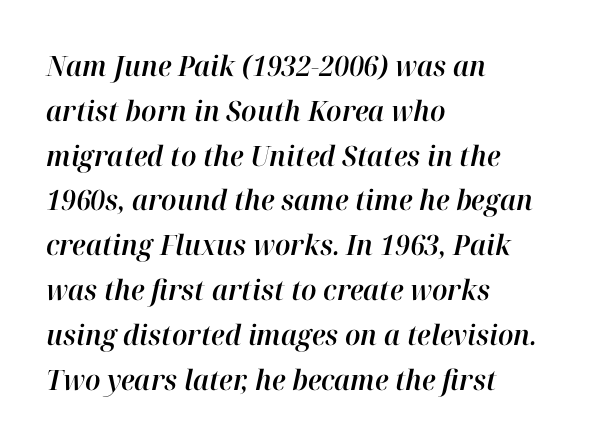
The image shows 28 px text type, italic (leaning right); set left-aligned, normal line spacing (1.6x), normal letter spacing, not underlined; high stroke contrast and a medium x-height.
